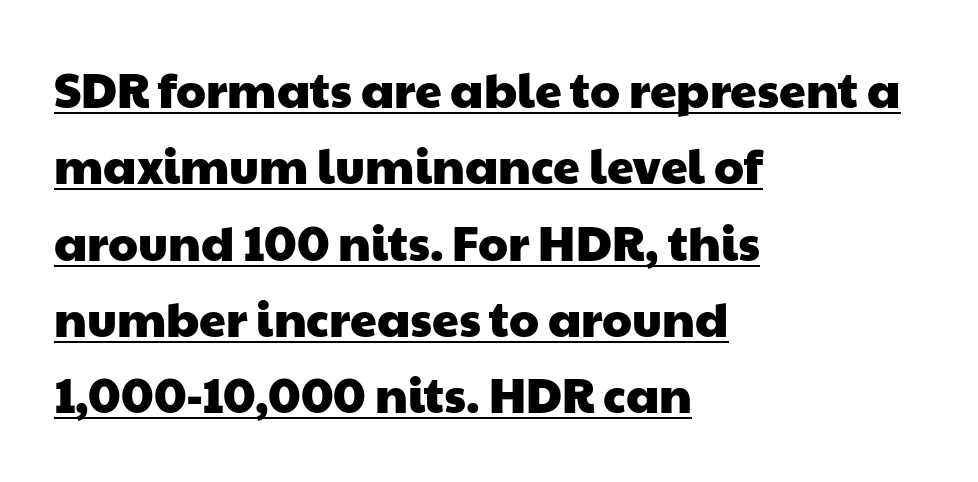
The image shows 48 px wide sans-serif type; set left-aligned, normal line spacing (1.59x), normal letter spacing, underlined; low stroke contrast and a medium x-height.
